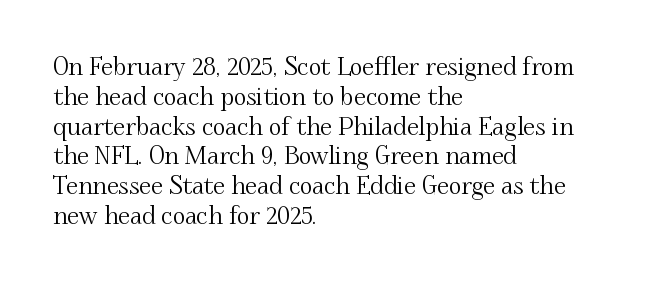
The image shows 24 px text type, upright; set left-aligned, line spacing 1.24x, normal letter spacing, not underlined.
